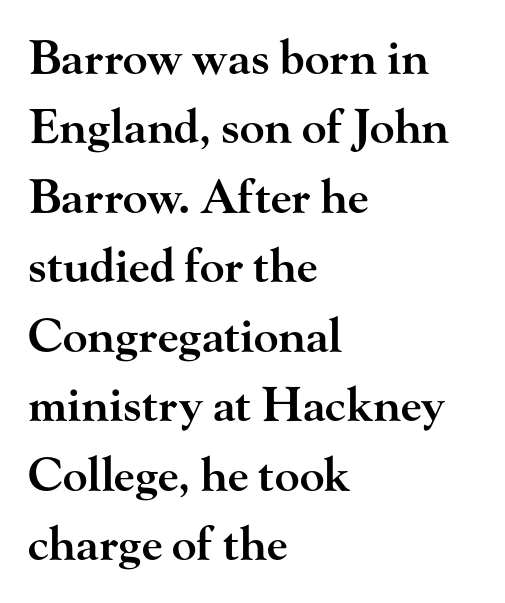
Glyph-to-glyph distance matches everyday printed text. Do the characters align in a grid? No, the font is proportional. Successive baselines arrive at the customary interval. Italic? Not at all — the glyphs are vertical. Is the type bold? Partly — it's a semibold, heavier than regular but not fully bold.
